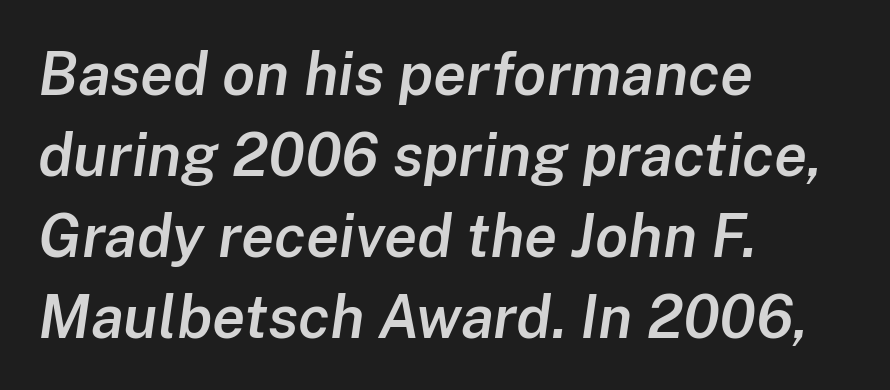
{"italic": "yes", "lean": "right", "slant_degrees": 8, "bold": "semi", "weight": "semibold", "width": "normal", "stroke_contrast": "low", "x_height": "medium", "monospaced": "no", "underline": "no", "align": "left", "line_spacing": "normal", "line_spacing_ratio": 1.35, "letter_spacing": "normal", "letter_spacing_em": 0.0, "glyph_px": 60}
